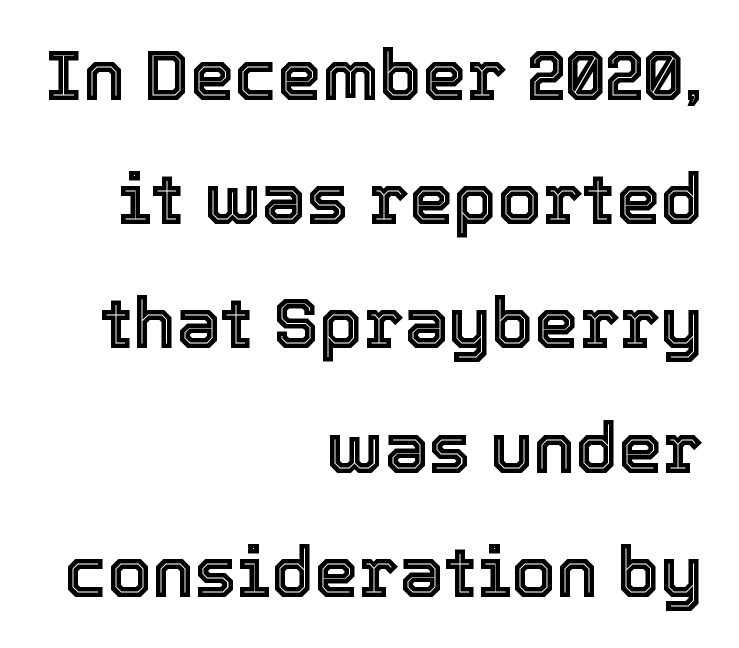
{"italic": "no", "width": "normal", "x_height": "medium", "monospaced": "no", "underline": "no", "align": "right", "line_spacing_ratio": 1.75, "letter_spacing": "normal", "letter_spacing_em": 0.0, "glyph_px": 71}
